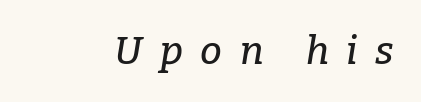
The text carries the slant typical of an italic or oblique font. Decoration check: the copy has no underline. Tracking here is generous; glyphs stand well apart from one another. Character widths vary here, with narrow letters taking less room than wide ones. Serif or sans? Serif — the stroke terminals have little feet.
